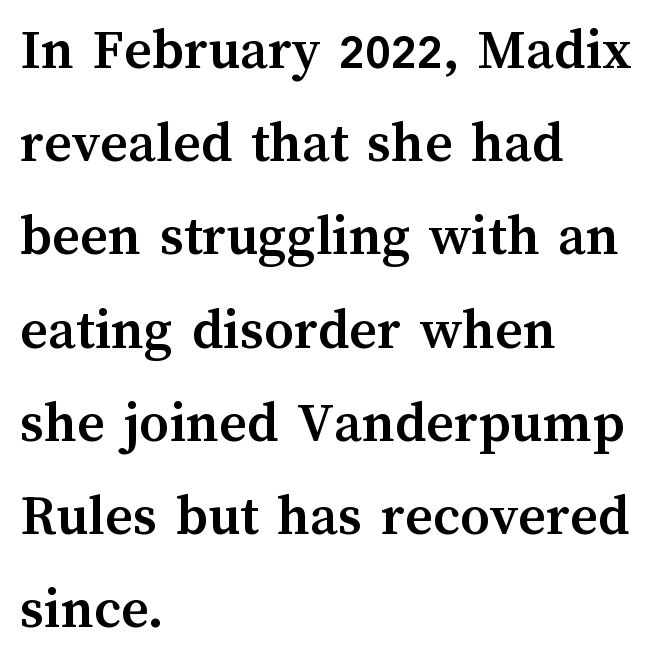
{"italic": "no", "bold": "yes", "weight": "semibold", "width": "normal", "stroke_contrast": "medium", "x_height": "medium", "monospaced": "no", "underline": "no", "align": "left", "line_spacing": "normal", "line_spacing_ratio": 1.58, "letter_spacing": "normal", "letter_spacing_em": 0.0, "glyph_px": 59}
